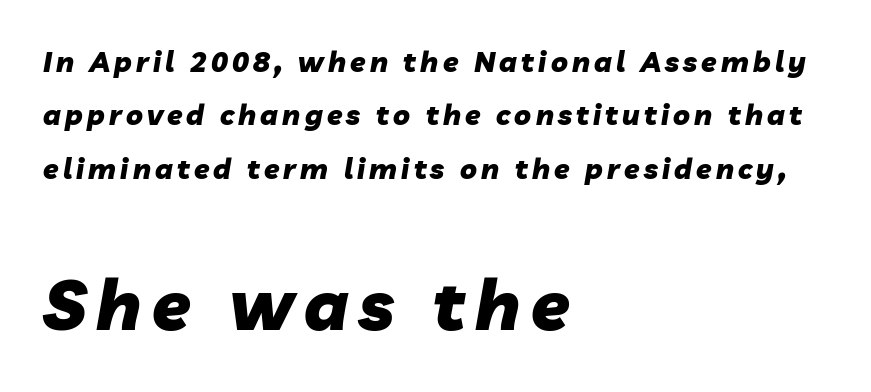
The block of text is sparse from top to bottom, with ample space between rows. Looking at the ascenders, they clearly lean. A dark, heavy texture on the line: the type is bold. Compared with a centered layout, this one pins lines to the left instead. A student would notice the bottom passage is typeset larger than what precedes it. Any mark beneath the type? The region is blank.
